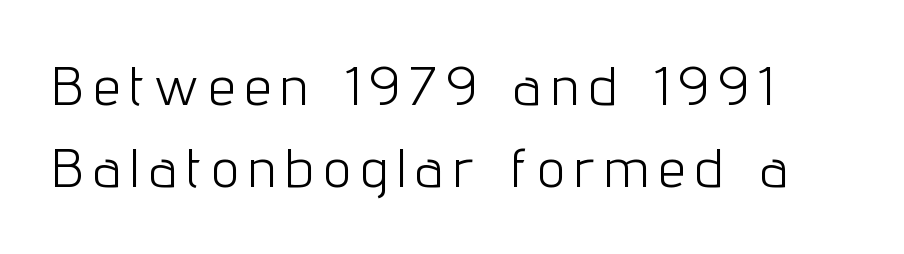
The image shows 54 px light, condensed sans-serif type, upright; set normal line spacing (1.52x), unusually wide letter spacing (+0.2 em), not underlined; low stroke contrast and a medium x-height.
